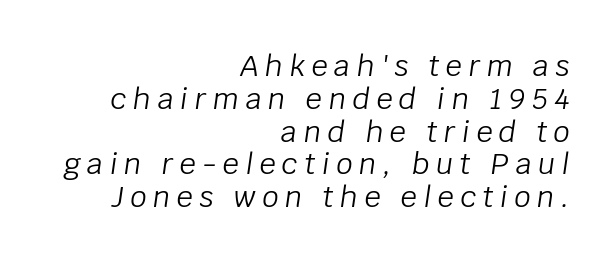
Q: Is the text bold? A: No.
Q: Is the text italic (slanted)? A: Yes, it leans right by about 8 degrees.
Q: Is the text underlined? A: No.
Q: How is the paragraph aligned? A: Right-aligned.
Q: Is the spacing between letters normal or unusually wide? A: Unusually wide.
Q: Is the spacing between lines tight, normal or loose? A: Tight.
Q: Width (condensed, normal, or wide)? A: Normal.
Q: Stroke contrast? A: Low.
Q: x-height? A: Large.
Q: Monospaced? A: No.
